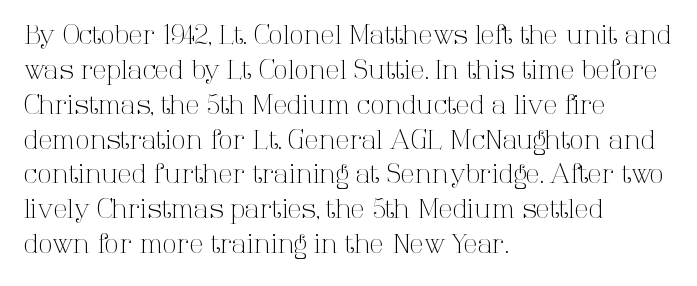
{"italic": "no", "bold": "no", "underline": "no", "align": "left", "line_spacing": "normal", "line_spacing_ratio": 1.34, "letter_spacing": "normal", "letter_spacing_em": 0.0, "glyph_px": 26}
